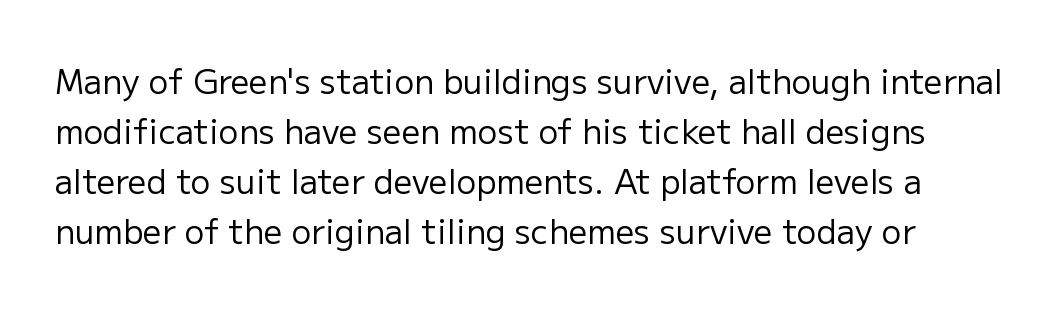
Q: Is the text bold? A: No.
Q: Is the text italic (slanted)? A: No, it is upright.
Q: Is the typeface a serif or a sans-serif typeface? A: Sans-serif.
Q: Is the text underlined? A: No.
Q: Is the spacing between letters normal or unusually wide? A: Normal.
Q: Is the spacing between lines tight, normal or loose? A: Normal.
Q: Width (condensed, normal, or wide)? A: Normal.
Q: Stroke contrast? A: Low.
Q: x-height? A: Medium.
Q: Monospaced? A: No.
